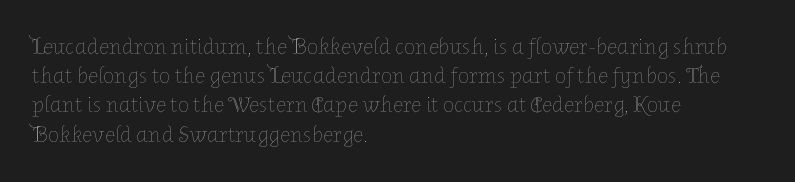
{"italic": "no", "bold": "no", "underline": "no", "align": "left", "line_spacing": "normal", "line_spacing_ratio": 1.27, "letter_spacing": "normal", "letter_spacing_em": 0.0, "glyph_px": 23}
